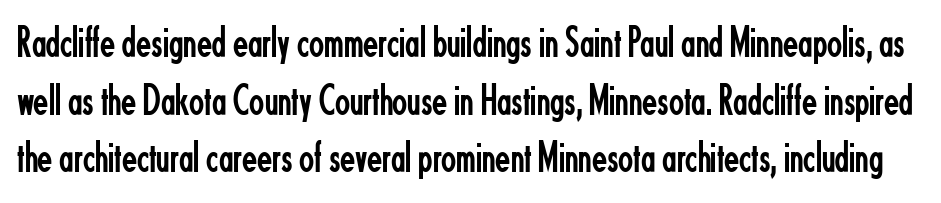
The image shows 44 px regular-weight, condensed sans-serif type, upright; set normal line spacing (1.31x), normal letter spacing, not underlined; low stroke contrast and a small x-height.
